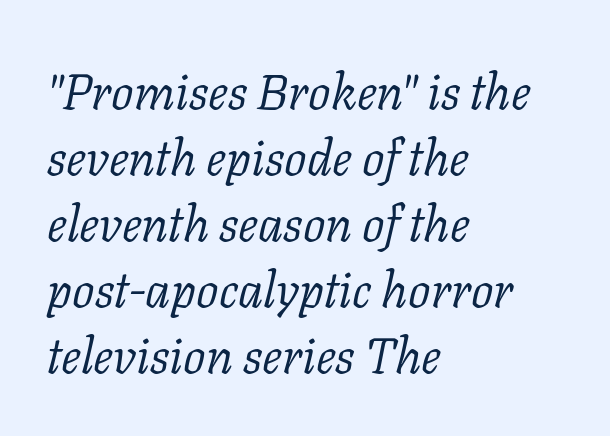
Counters stay open thanks to moderate or lighter strokes. Type style note: has serifs. Caption: standard tracking, unaltered. Descenders hang freely into open space. Spacing verdict: proportional, widths tailored to each character. Slant detected: the letters are inclined.
